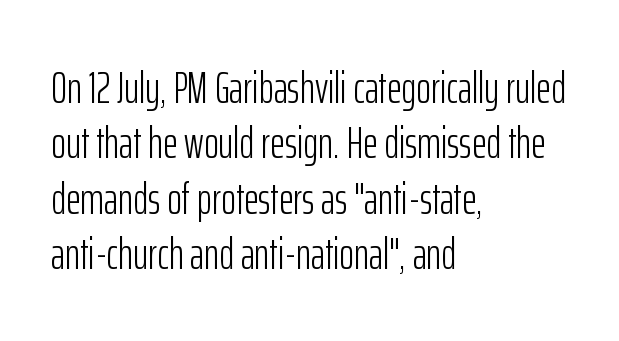
The weight would be labelled regular, book, light, or lighter still. Nobody touched the tracking dial on this one. Note the varied advance widths — an 'i' is clearly narrower than an 'm'. The type family on display is of the sans-serif kind. The foot of each line stays bare and open. This sample uses an upright cut, with every glyph sitting square on the baseline.
